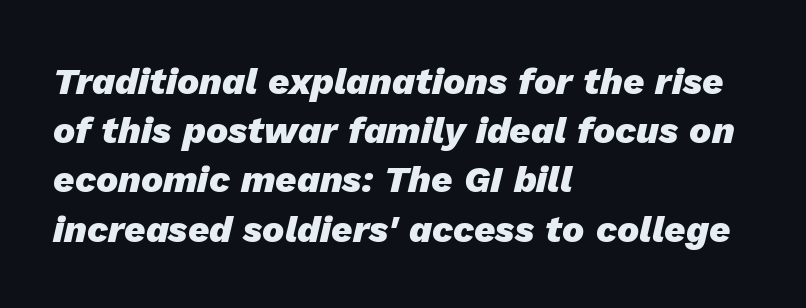
Q: Is the text bold? A: Yes.
Q: Is the text italic (slanted)? A: Yes, it leans right by about 13 degrees.
Q: Is the text underlined? A: No.
Q: How is the paragraph aligned? A: Left-aligned.
Q: Is the spacing between letters normal or unusually wide? A: Normal.
Q: Is the spacing between lines tight, normal or loose? A: Normal.
Q: Width (condensed, normal, or wide)? A: Normal.
Q: Stroke contrast? A: Low.
Q: x-height? A: Medium.
Q: Monospaced? A: No.
